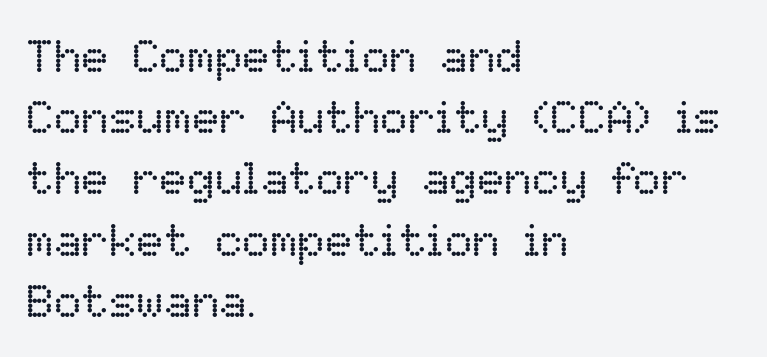
The image shows 46 px regular-weight type, upright; set left-aligned, normal line spacing (1.33x), normal letter spacing, not underlined; low stroke contrast and a medium x-height.
